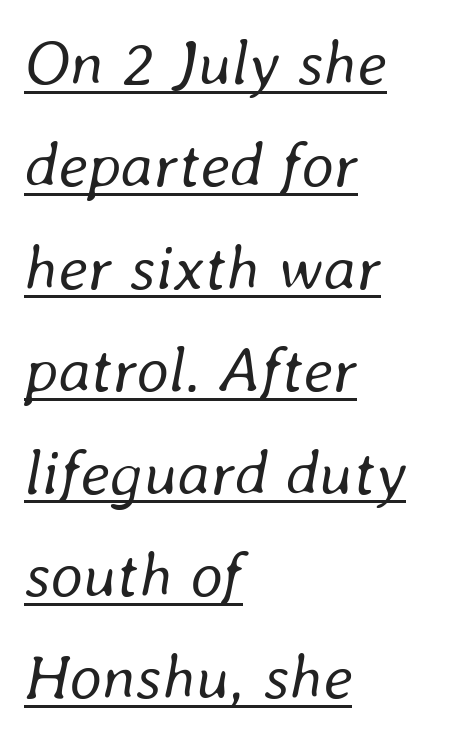
{"italic": "yes", "lean": "right", "slant_degrees": 8, "bold": "no", "weight": "regular", "width": "normal", "stroke_contrast": "low", "x_height": "medium", "monospaced": "no", "underline": "yes", "align": "left", "line_spacing": "normal", "line_spacing_ratio": 1.6, "letter_spacing": "normal", "letter_spacing_em": 0.0, "glyph_px": 64}
